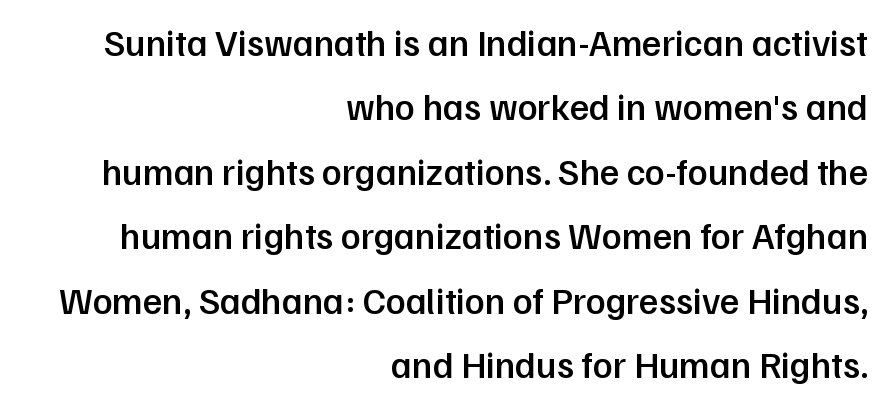
{"serif": "no", "italic": "no", "bold": "semi", "weight": "semibold", "width": "normal", "stroke_contrast": "low", "x_height": "medium", "monospaced": "no", "underline": "no", "align": "right", "line_spacing_ratio": 1.74, "letter_spacing": "normal", "letter_spacing_em": 0.0, "glyph_px": 37}
